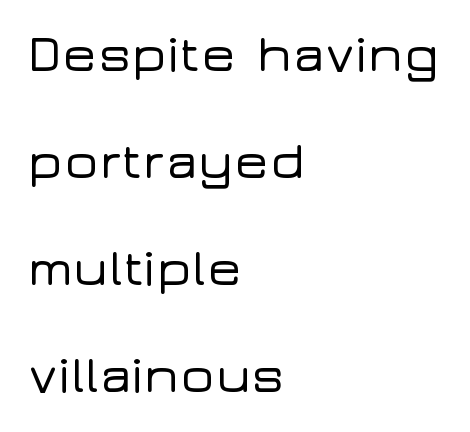
The image shows 52 px wide sans-serif type, upright; set left-aligned, loose line spacing (2.06x), normal letter spacing, not underlined; low stroke contrast and a medium x-height.
